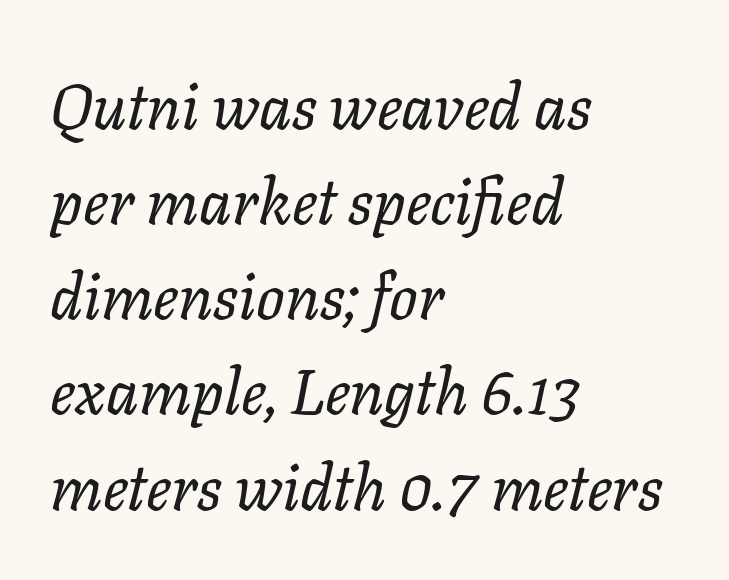
The image shows 63 px regular-weight type, italic (leaning right); set left-aligned, normal line spacing (1.51x), normal letter spacing, not underlined; low stroke contrast and a medium x-height.
